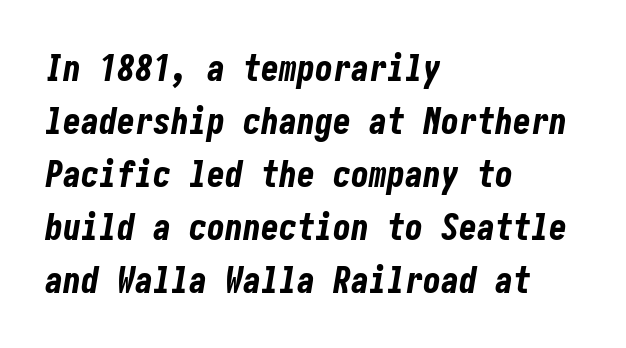
{"italic": "yes", "lean": "right", "slant_degrees": 10, "bold": "yes", "weight": "bold", "width": "condensed", "stroke_contrast": "low", "x_height": "medium", "underline": "no", "align": "left", "line_spacing": "normal", "line_spacing_ratio": 1.47, "letter_spacing": "normal", "letter_spacing_em": 0.0, "glyph_px": 36}
